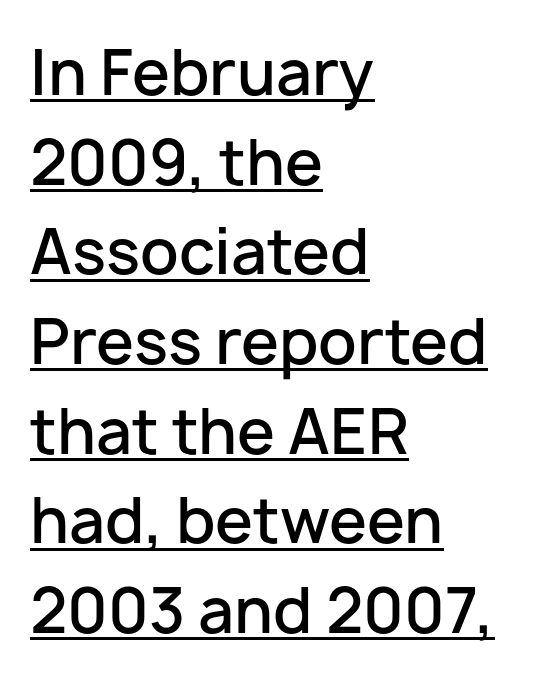
Q: Is the text bold? A: Semi-bold.
Q: Is the text italic (slanted)? A: No, it is upright.
Q: Is the typeface a serif or a sans-serif typeface? A: Sans-serif.
Q: Is the text underlined? A: Yes.
Q: How is the paragraph aligned? A: Left-aligned.
Q: Is the spacing between letters normal or unusually wide? A: Normal.
Q: Is the spacing between lines tight, normal or loose? A: Normal.
Q: Width (condensed, normal, or wide)? A: Normal.
Q: Stroke contrast? A: Low.
Q: x-height? A: Medium.
Q: Monospaced? A: No.
